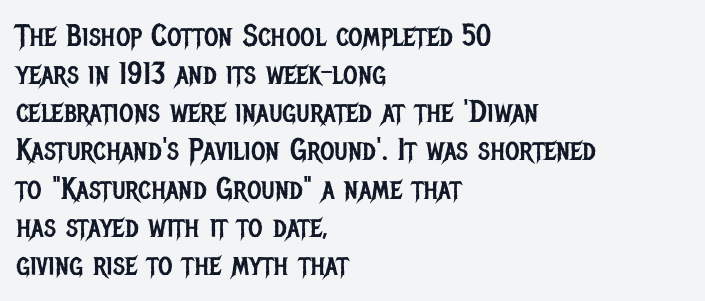
Quick note: not italic, upright. The letters carry no serifs — their stems end cleanly without finishing strokes. The passage shown is typed in a proportional face where columns would drift. Compared with a centered layout, this one pins lines to the left instead.
